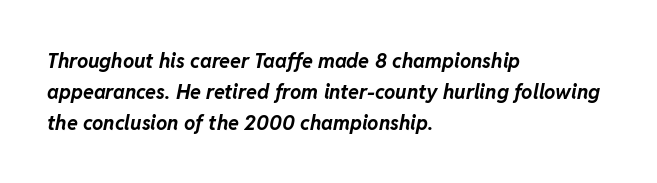
Q: Is the text bold? A: Yes.
Q: Is the text italic (slanted)? A: Yes, it leans right by about 11 degrees.
Q: Is the text underlined? A: No.
Q: How is the paragraph aligned? A: Left-aligned.
Q: Is the spacing between letters normal or unusually wide? A: Normal.
Q: Is the spacing between lines tight, normal or loose? A: Normal.
